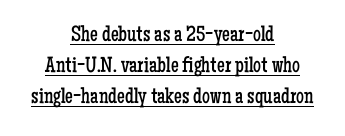
{"italic": "no", "bold": "no", "underline": "yes", "align": "center", "line_spacing": "normal", "line_spacing_ratio": 1.42, "letter_spacing": "normal", "letter_spacing_em": 0.0, "glyph_px": 22}
